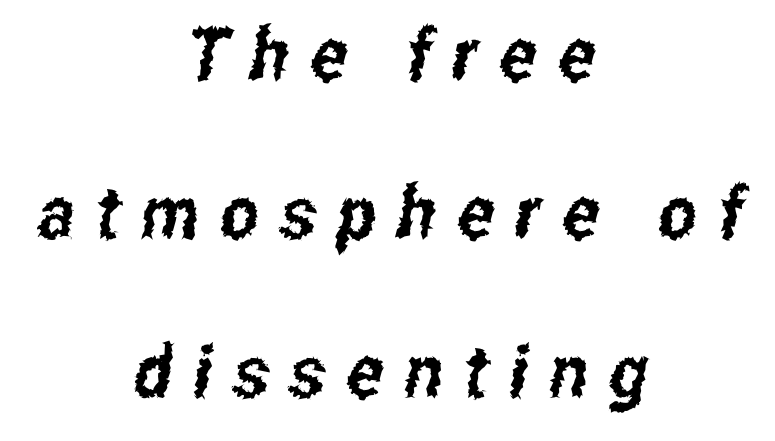
The image shows 73 px condensed sans-serif type; set centered, loose line spacing (2.17x), unusually wide letter spacing (+0.29 em), not underlined; low stroke contrast and a medium x-height.
